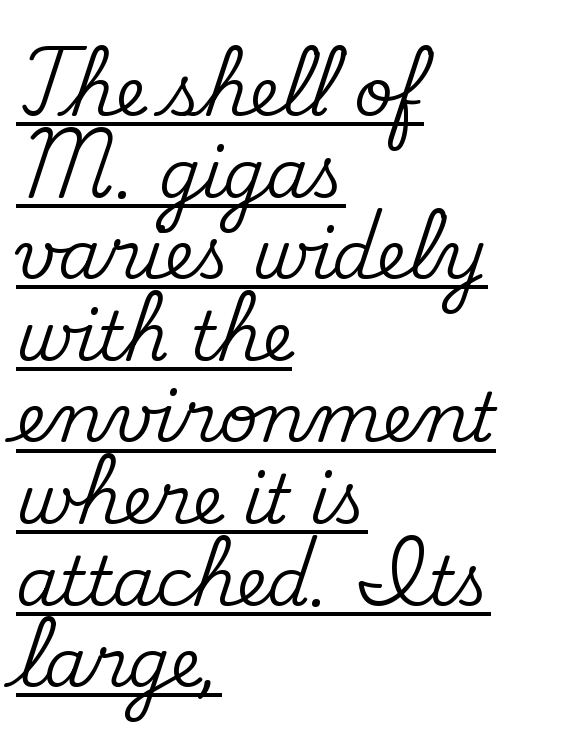
Q: Is the text italic (slanted)? A: Yes.
Q: Is the text underlined? A: Yes.
Q: How is the paragraph aligned? A: Left-aligned.
Q: Is the spacing between letters normal or unusually wide? A: Normal.
Q: Width (condensed, normal, or wide)? A: Normal.
Q: Stroke contrast? A: Medium.
Q: x-height? A: Small.
Q: Monospaced? A: No.
